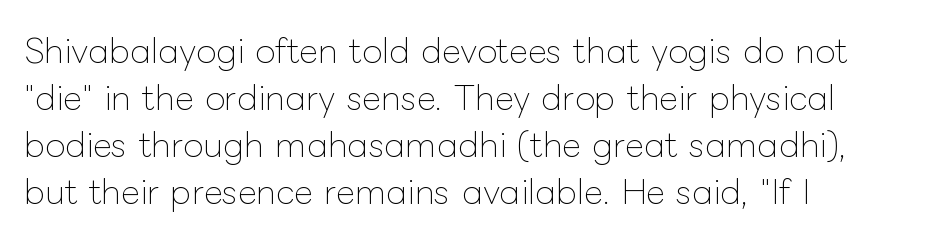
{"italic": "no", "bold": "no", "weight": "thin", "width": "normal", "stroke_contrast": "low", "x_height": "medium", "monospaced": "no", "underline": "no", "align": "left", "line_spacing": "normal", "line_spacing_ratio": 1.42, "letter_spacing": "normal", "letter_spacing_em": 0.0, "glyph_px": 33}
